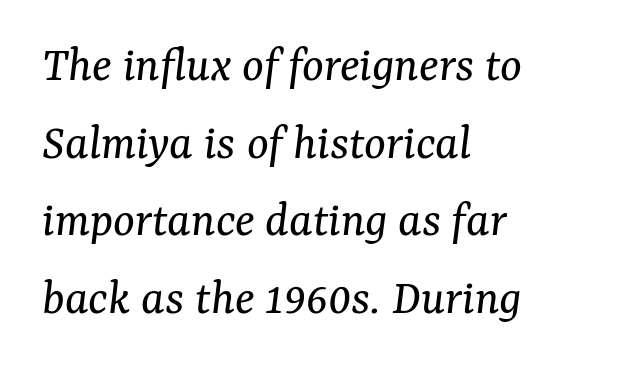
The image shows 51 px regular-weight serif type, italic (leaning right); set left-aligned, normal line spacing (1.52x), normal letter spacing, not underlined; medium stroke contrast and a medium x-height.
